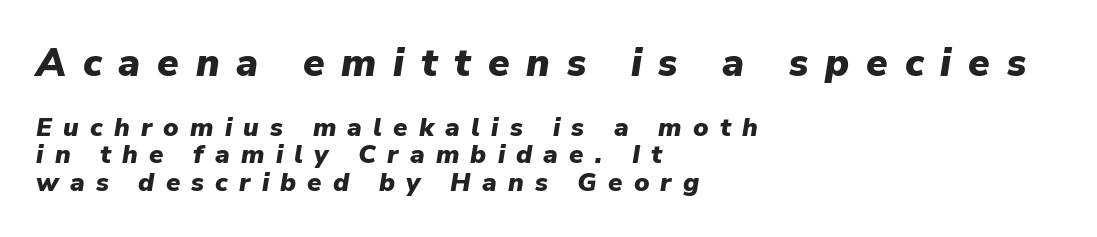
{"italic": "yes", "lean": "right", "slant_degrees": 9, "bold": "yes", "weight": "heavy", "width": "normal", "stroke_contrast": "low", "x_height": "medium", "monospaced": "no", "underline": "no", "align": "left", "line_spacing": "tight", "line_spacing_ratio": 1.06, "letter_spacing": "wide", "letter_spacing_em": 0.43, "larger_block": "first", "size_ratio": 1.5, "glyph_px": 39}
